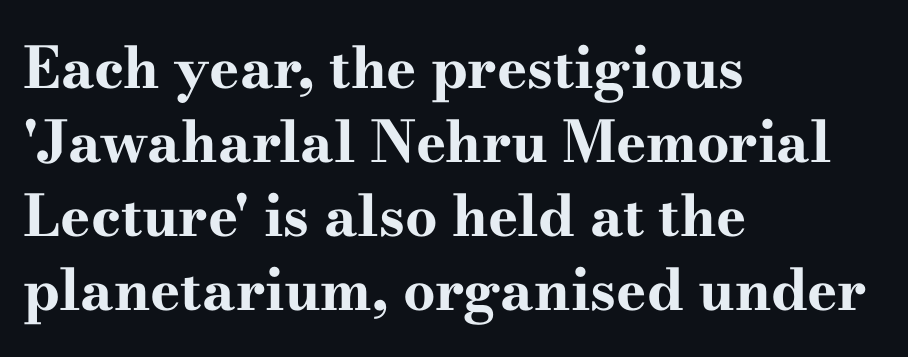
The image shows 57 px bold, wide serif type, upright; set left-aligned, normal line spacing (1.3x), normal letter spacing, not underlined; high stroke contrast and a small x-height.
